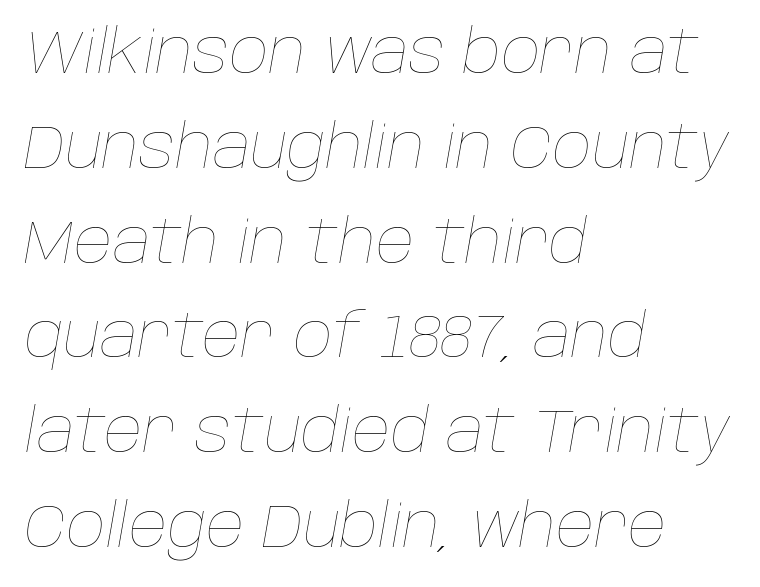
{"italic": "yes", "lean": "right", "slant_degrees": 10, "bold": "no", "weight": "thin", "width": "normal", "stroke_contrast": "low", "x_height": "large", "monospaced": "no", "underline": "no", "align": "left", "line_spacing": "normal", "line_spacing_ratio": 1.58, "letter_spacing": "normal", "letter_spacing_em": 0.0, "glyph_px": 60}
